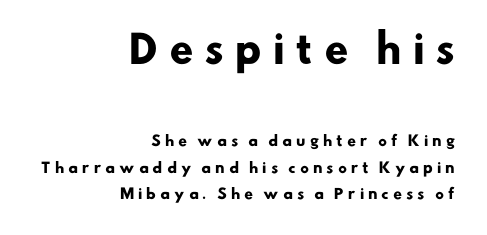
The image shows 38 px heavy sans-serif type; set right-aligned, line spacing 1.89x, unusually wide letter spacing (+0.28 em), not underlined; the first (top) block is 2.71x larger; low stroke contrast and a small x-height.
